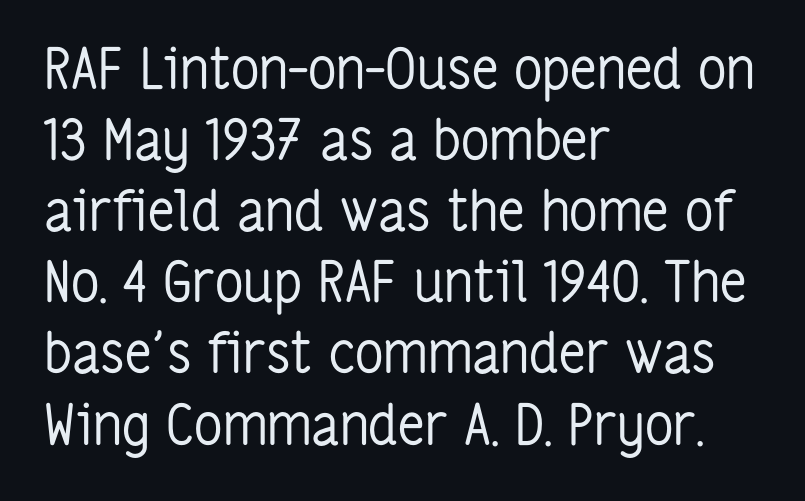
Spacing verdict: proportional, widths tailored to each character. The block of text has a typical density, with ordinary space between rows. No letter is thick-stroked: the sample isn't bold. Tracking value appears to be zero — textbook default spacing. The font family rendered here belongs to the sans-serif group.
